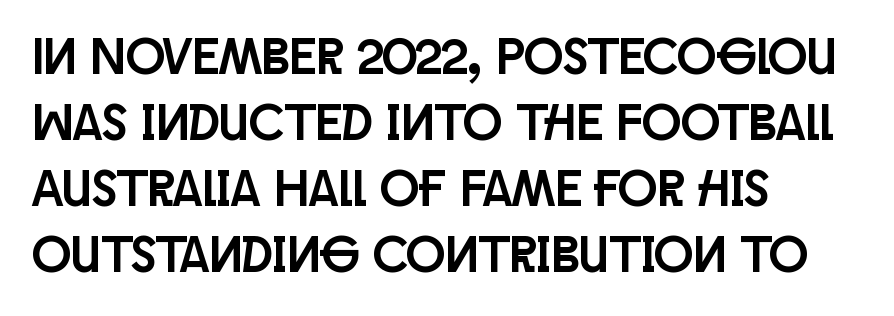
The image shows 52 px condensed sans-serif type, upright; set left-aligned, normal line spacing (1.27x), normal letter spacing, not underlined; low stroke contrast and a large x-height.
